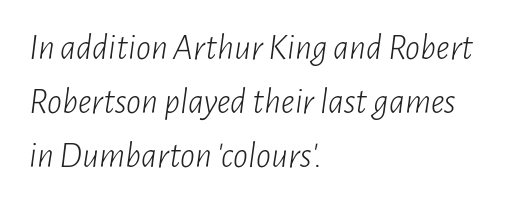
The image shows 37 px light, condensed type, italic (leaning right); set left-aligned, normal line spacing (1.46x), normal letter spacing, not underlined; low stroke contrast and a medium x-height.
